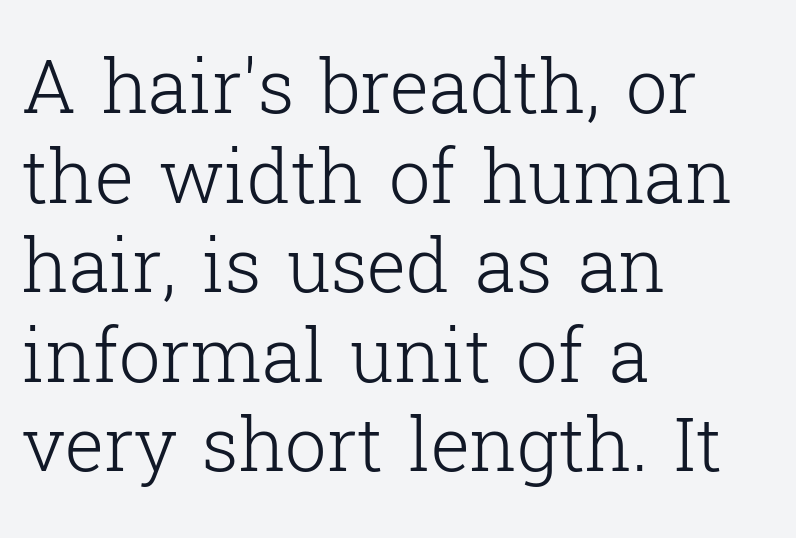
The image shows 74 px light serif type, upright; set left-aligned, line spacing 1.21x, normal letter spacing, not underlined; low stroke contrast and a medium x-height.
